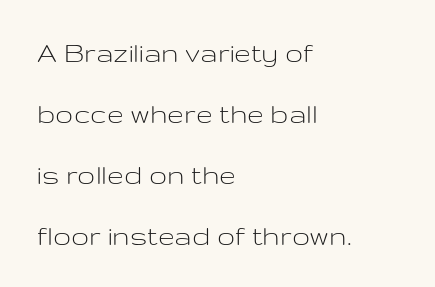
The image shows 30 px light, wide sans-serif type, upright; set left-aligned, loose line spacing (2.03x), normal letter spacing, not underlined; low stroke contrast and a medium x-height.
